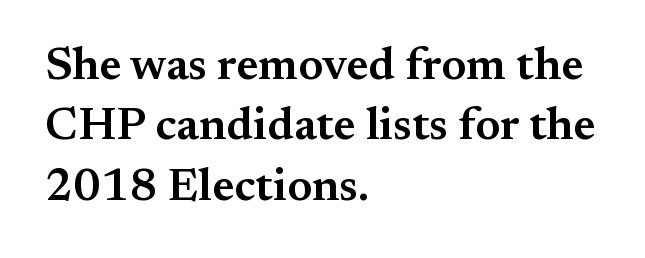
{"serif": "yes", "italic": "no", "bold": "semi", "weight": "semibold", "width": "normal", "stroke_contrast": "medium", "x_height": "small", "monospaced": "no", "underline": "no", "align": "left", "line_spacing": "normal", "line_spacing_ratio": 1.31, "letter_spacing": "normal", "letter_spacing_em": 0.0, "glyph_px": 46}
